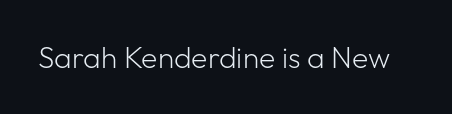
Q: Is the text bold? A: No.
Q: Is the text italic (slanted)? A: No, it is upright.
Q: Is the typeface a serif or a sans-serif typeface? A: Sans-serif.
Q: Is the text underlined? A: No.
Q: Is the spacing between letters normal or unusually wide? A: Normal.
Q: Width (condensed, normal, or wide)? A: Normal.
Q: Stroke contrast? A: Low.
Q: x-height? A: Medium.
Q: Monospaced? A: No.
